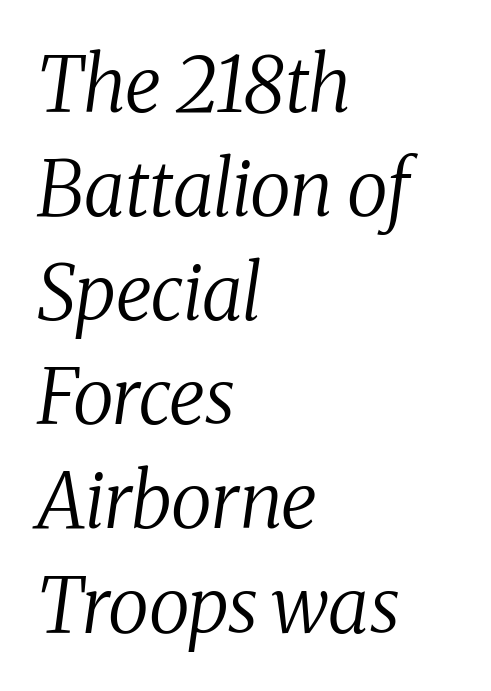
{"serif": "yes", "italic": "yes", "lean": "right", "slant_degrees": 8, "bold": "no", "weight": "regular", "width": "normal", "stroke_contrast": "medium", "x_height": "medium", "monospaced": "no", "underline": "no", "align": "left", "line_spacing": "normal", "line_spacing_ratio": 1.37, "letter_spacing": "normal", "letter_spacing_em": 0.0, "glyph_px": 76}
